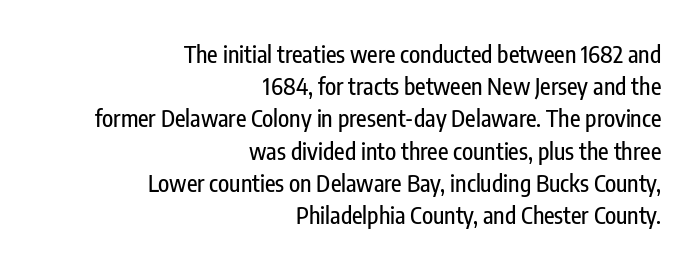
{"italic": "no", "underline": "no", "align": "right", "line_spacing": "normal", "line_spacing_ratio": 1.4, "letter_spacing": "normal", "letter_spacing_em": 0.0, "glyph_px": 23}
